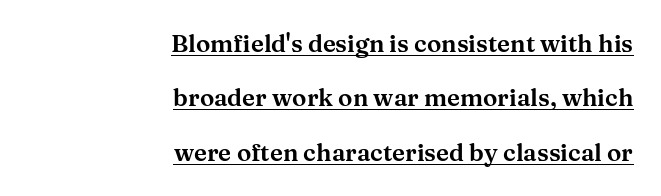
Q: Is the text italic (slanted)? A: No, it is upright.
Q: Is the text underlined? A: Yes.
Q: How is the paragraph aligned? A: Right-aligned.
Q: Is the spacing between letters normal or unusually wide? A: Normal.
Q: Is the spacing between lines tight, normal or loose? A: Loose.
